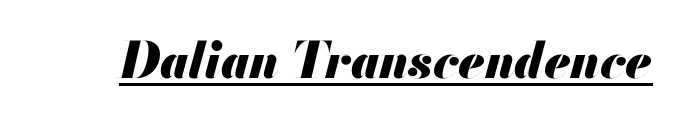
The image shows 50 px heavy type, italic (leaning right); set normal letter spacing, underlined; medium stroke contrast and a small x-height.
